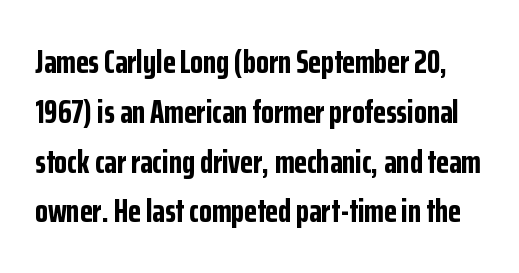
The image shows 33 px bold, condensed sans-serif type, upright; set normal line spacing (1.51x), normal letter spacing, not underlined; low stroke contrast and a medium x-height.
